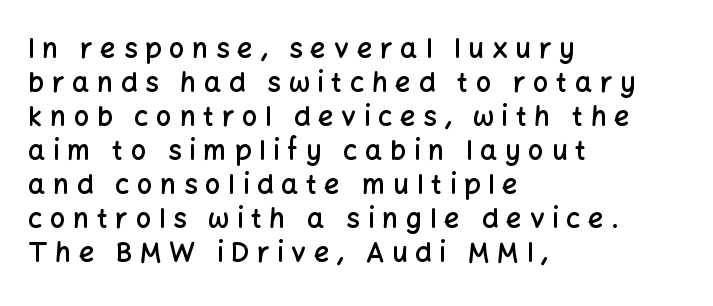
The image shows 27 px text type, upright; set left-aligned, normal line spacing (1.26x), unusually wide letter spacing (+0.29 em), not underlined.
